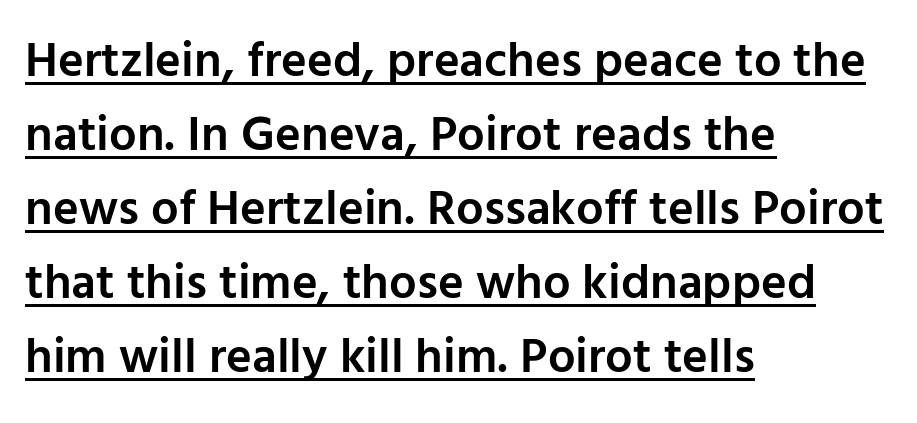
The image shows 49 px semibold sans-serif type, upright; set left-aligned, normal line spacing (1.51x), normal letter spacing, underlined; low stroke contrast and a medium x-height.
